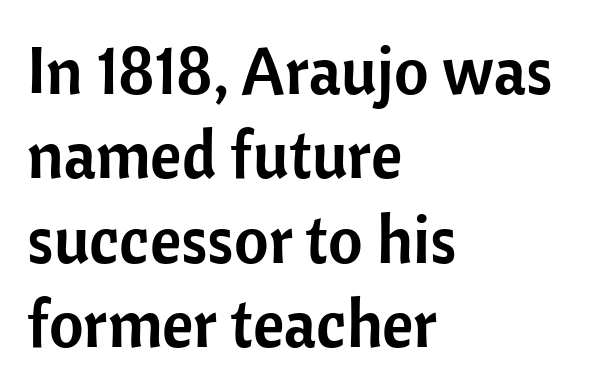
Q: Is the text italic (slanted)? A: No, it is upright.
Q: Is the typeface a serif or a sans-serif typeface? A: Sans-serif.
Q: Is the text underlined? A: No.
Q: How is the paragraph aligned? A: Left-aligned.
Q: Is the spacing between letters normal or unusually wide? A: Normal.
Q: Is the spacing between lines tight, normal or loose? A: Normal.
Q: Width (condensed, normal, or wide)? A: Normal.
Q: Stroke contrast? A: Low.
Q: x-height? A: Medium.
Q: Monospaced? A: No.
